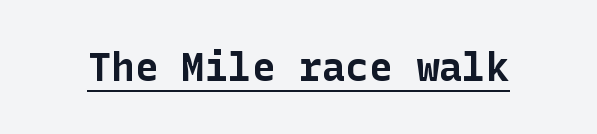
The image shows 39 px bold sans-serif type, upright; set normal letter spacing, underlined; low stroke contrast and a medium x-height.
